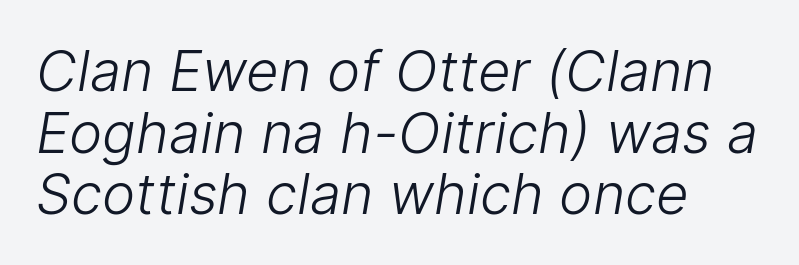
The image shows 56 px light sans-serif type; set left-aligned, tight line spacing (1.1x), normal letter spacing, not underlined; low stroke contrast and a medium x-height.
